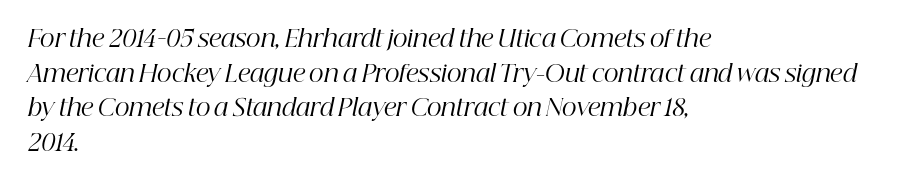
The image shows 23 px text type, italic (leaning right); set left-aligned, normal line spacing (1.51x), normal letter spacing, not underlined.
